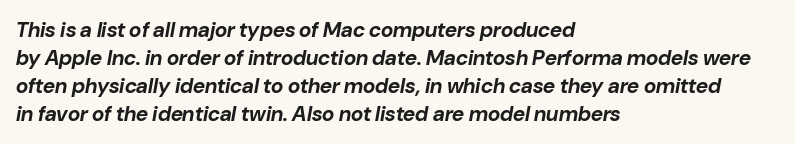
Q: Is the text bold? A: Yes.
Q: Is the text italic (slanted)? A: Yes, it leans right by about 10 degrees.
Q: Is the text underlined? A: No.
Q: How is the paragraph aligned? A: Left-aligned.
Q: Is the spacing between letters normal or unusually wide? A: Normal.
Q: Is the spacing between lines tight, normal or loose? A: Normal.
